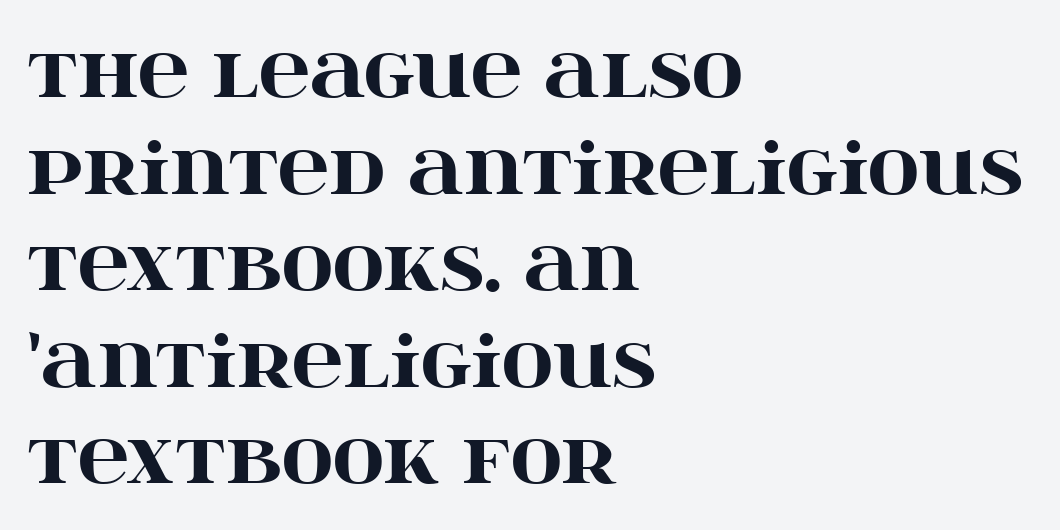
The image shows 71 px heavy, wide serif type, upright; set left-aligned, normal line spacing (1.36x), normal letter spacing, not underlined; high stroke contrast and a large x-height.
